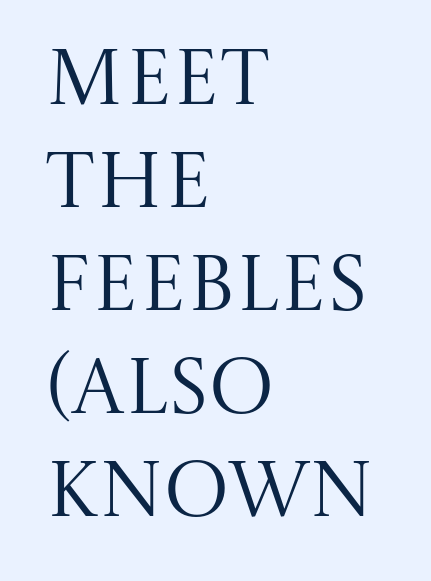
Note: serifs present on the glyphs. Note the varied advance widths — an 'i' is clearly narrower than an 'm'. Underlining? Definitely not there. Vertical stems look standard width or narrower in stroke. One-word summary of the alignment: left.
